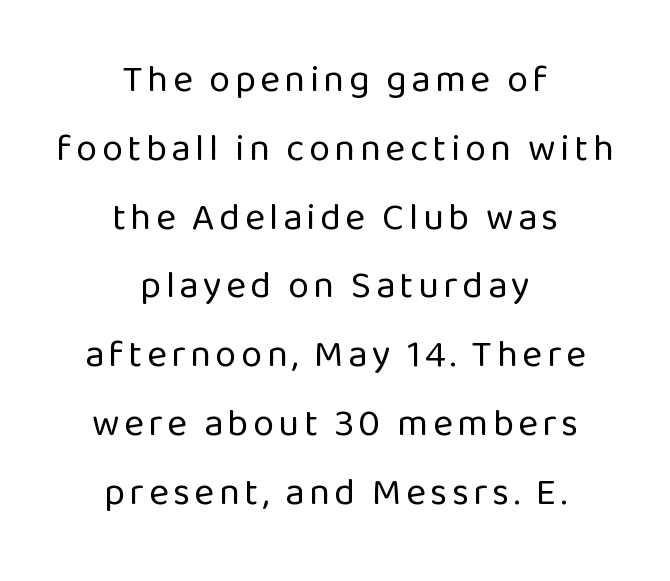
The image shows 38 px regular-weight sans-serif type, upright; set centered, line spacing 1.81x, not underlined; low stroke contrast and a medium x-height.
